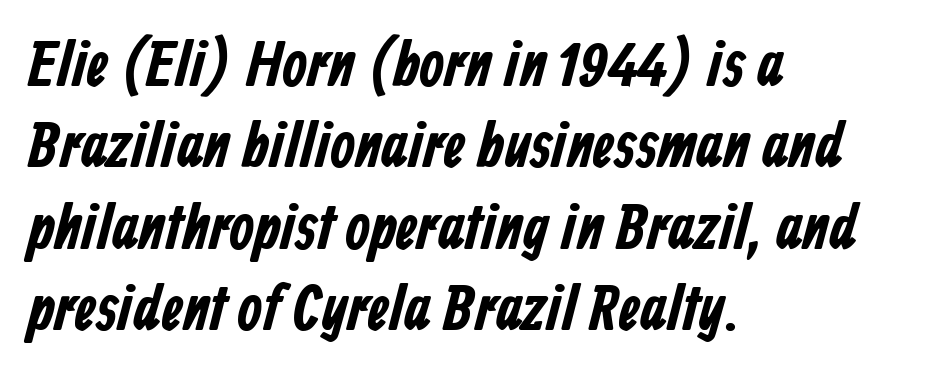
The image shows 64 px bold, condensed sans-serif type; set left-aligned, normal line spacing (1.27x), normal letter spacing, not underlined; low stroke contrast and a medium x-height.
